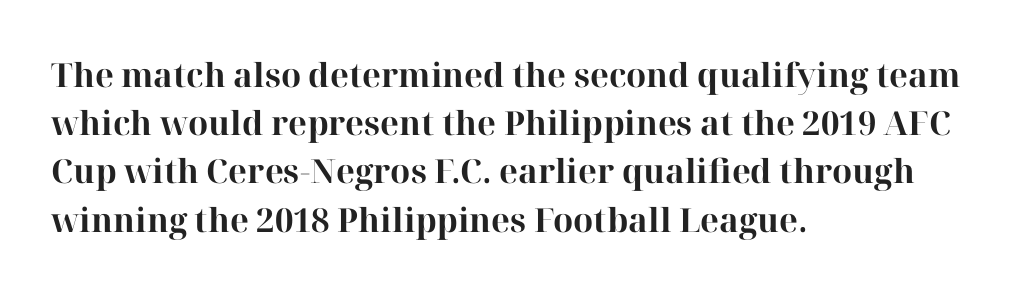
The image shows 33 px bold serif type, upright; set left-aligned, normal line spacing (1.46x), normal letter spacing, not underlined; high stroke contrast and a medium x-height.
